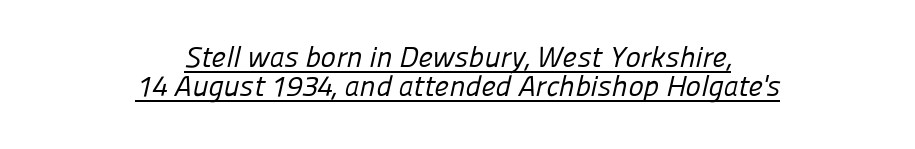
Compared with typical paragraphs, the rows here are closer together. The typesetter chose a symmetrical, centered arrangement here. Students, observe the line beneath the letters — that is underlining. Nothing unusual about the tracking: characters are spaced as the font intends. Letterform terminals end flat and unadorned throughout the passage.
